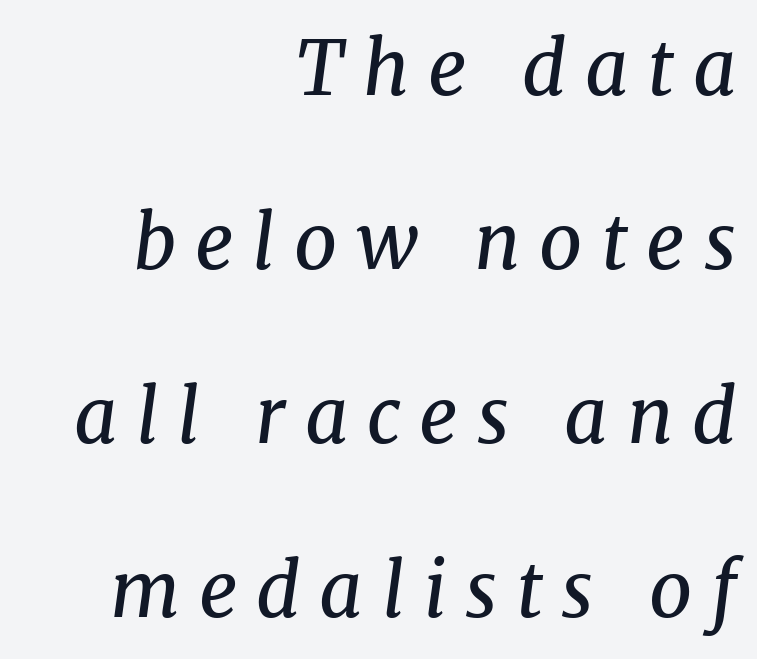
The image shows 75 px regular-weight serif type, italic (leaning right); set right-aligned, loose line spacing (2.32x), unusually wide letter spacing (+0.25 em), not underlined; medium stroke contrast and a medium x-height.
